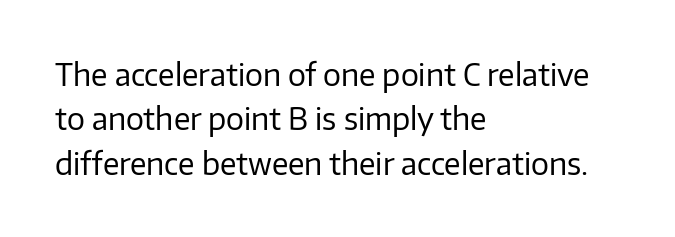
{"serif": "no", "italic": "no", "bold": "no", "weight": "regular", "width": "normal", "stroke_contrast": "low", "x_height": "medium", "monospaced": "no", "underline": "no", "align": "left", "line_spacing": "normal", "line_spacing_ratio": 1.48, "letter_spacing": "normal", "letter_spacing_em": 0.0, "glyph_px": 30}
